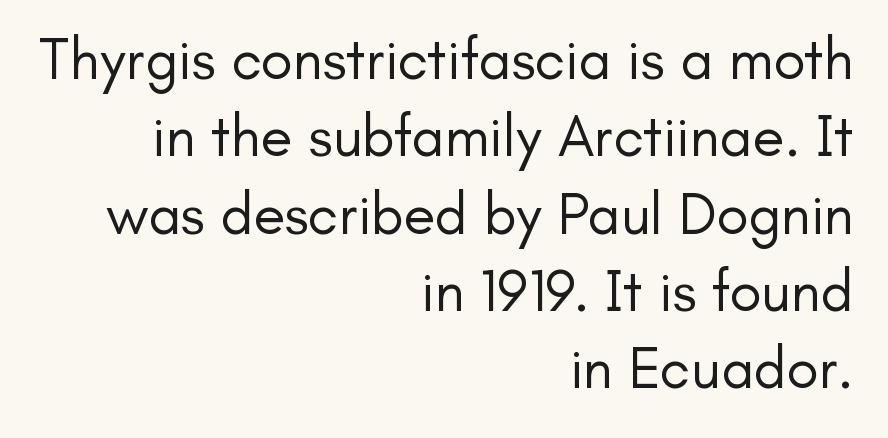
The image shows 59 px regular-weight sans-serif type, upright; set right-aligned, normal line spacing (1.31x), normal letter spacing, not underlined; low stroke contrast and a small x-height.
